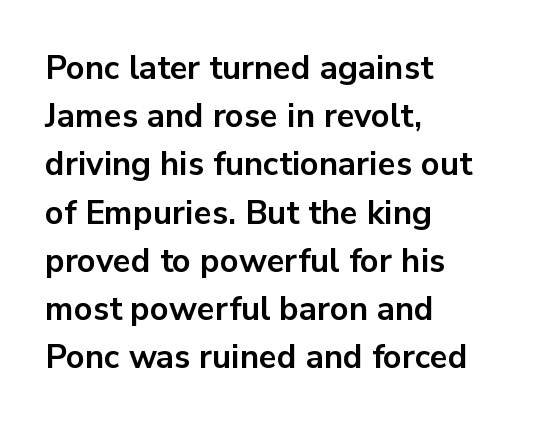
The face used here is proportionally spaced, like ordinary book or web type. Reading down the column, the eye jumps a familiar distance to each next line. The specimen reads as upright at a glance. The designer went with a sans here, leaving each stem footless. If you drew a ruler down the left edge, every line would touch it.
